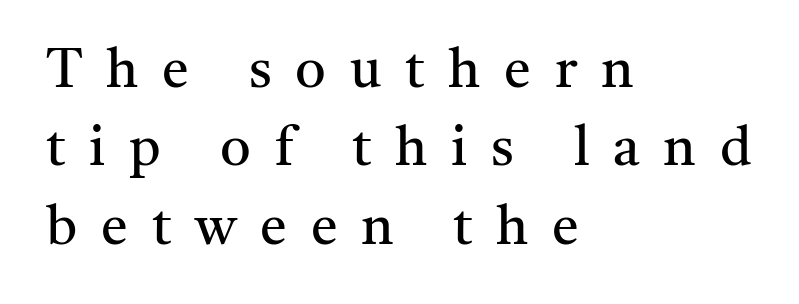
No chunkiness to these letters — they're not bold. Small tapered or slab feet sit at the stroke ends, so this counts as serif. Compared with a centered layout, this one pins lines to the left instead. This is roman type, the default non-slanted kind. The baseline area is clear. Here the designer chose a conventional face with non-uniform glyph widths.
